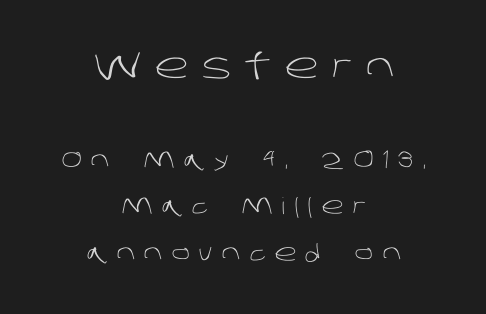
The image shows 35 px light sans-serif type; set centered, loose line spacing (2.02x), unusually wide letter spacing (+0.39 em), not underlined; the first (top) block is 1.52x larger; low stroke contrast and a large x-height.
